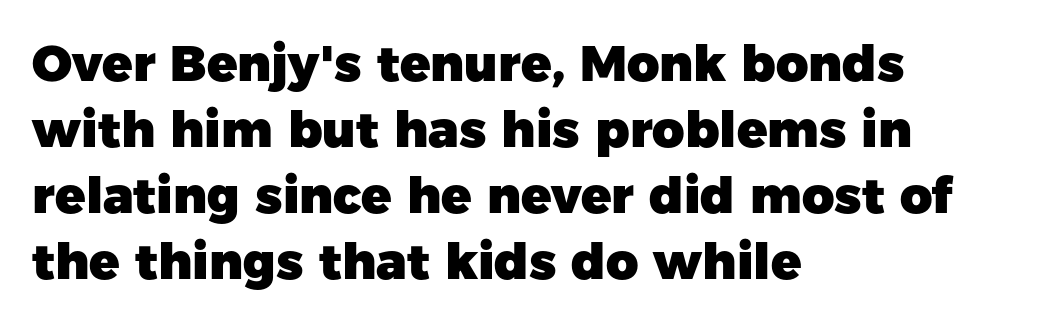
{"serif": "no", "italic": "no", "bold": "yes", "weight": "heavy", "width": "normal", "stroke_contrast": "low", "x_height": "medium", "monospaced": "no", "underline": "no", "align": "left", "line_spacing": "normal", "line_spacing_ratio": 1.32, "letter_spacing": "normal", "letter_spacing_em": 0.0, "glyph_px": 50}
